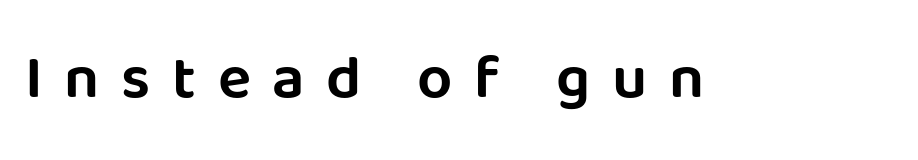
{"serif": "no", "italic": "no", "width": "normal", "stroke_contrast": "low", "x_height": "large", "monospaced": "no", "underline": "no", "letter_spacing": "wide", "letter_spacing_em": 0.35, "glyph_px": 62}
